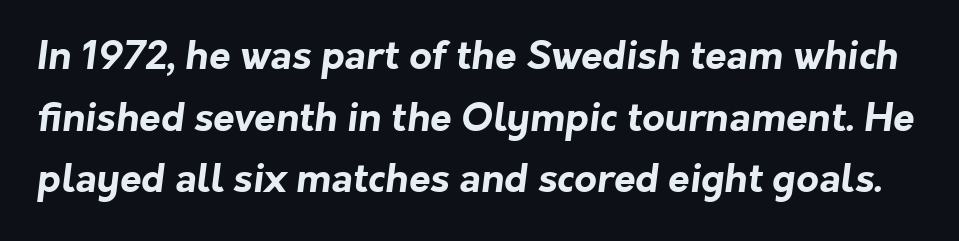
A typesetter would call this leading conventional body-copy spacing. Serifs: no, the terminals of the letterforms are clean. Note the varied advance widths — an 'i' is clearly narrower than an 'm'. Does extra space separate the letters? No, they use regular spacing. Glance below the letters and you will spot only blank space.
